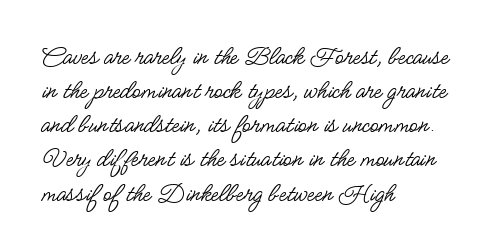
Q: Is the text bold? A: No.
Q: Is the text italic (slanted)? A: Yes.
Q: Is the typeface a serif or a sans-serif typeface? A: Sans-serif.
Q: Is the text underlined? A: No.
Q: How is the paragraph aligned? A: Left-aligned.
Q: Is the spacing between letters normal or unusually wide? A: Normal.
Q: Width (condensed, normal, or wide)? A: Condensed.
Q: Stroke contrast? A: Low.
Q: x-height? A: Small.
Q: Monospaced? A: No.
